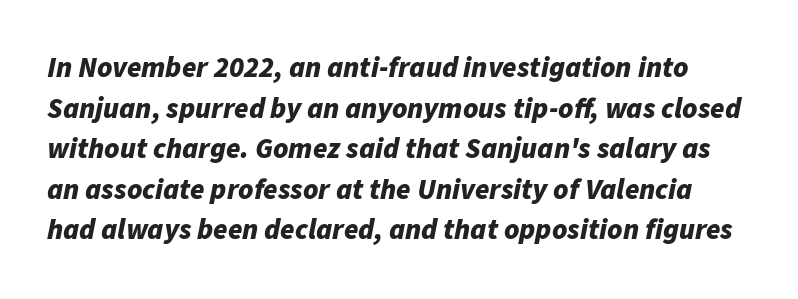
{"italic": "yes", "lean": "right", "slant_degrees": 11, "bold": "yes", "weight": "bold", "width": "normal", "stroke_contrast": "low", "x_height": "medium", "monospaced": "no", "underline": "no", "line_spacing": "normal", "line_spacing_ratio": 1.4, "letter_spacing": "normal", "letter_spacing_em": 0.0, "glyph_px": 29}
